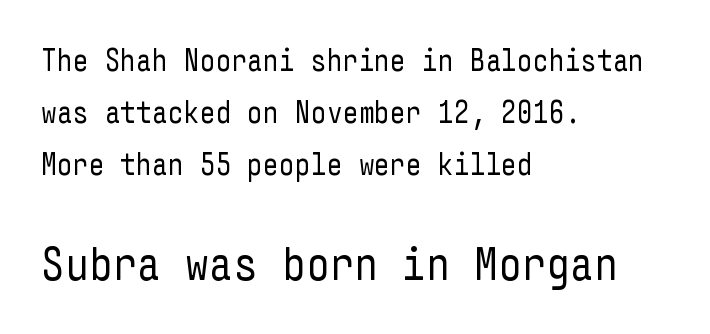
Check where the strokes stop: nothing finishes them off — pure sans. The characters are drawn with everyday or finer stroke widths. The composition opens small and finishes big. Alignment: flush left.
